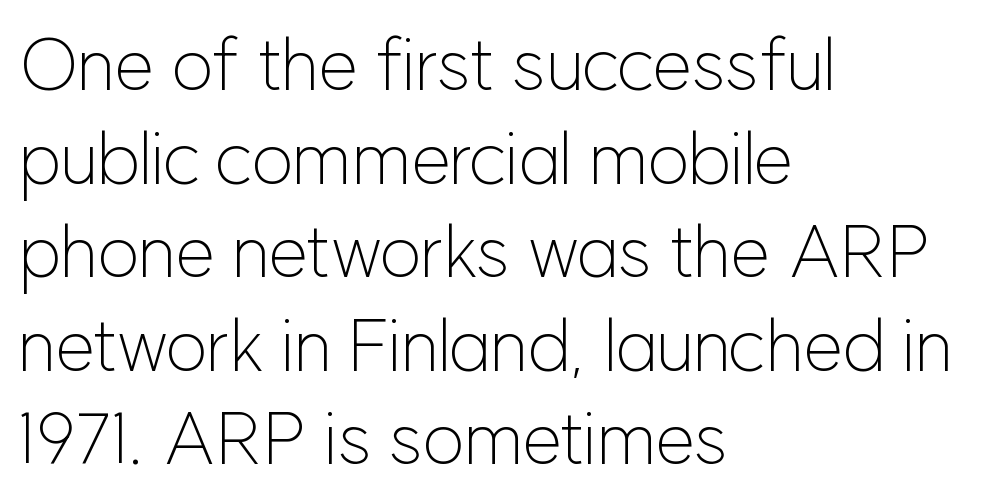
Q: Is the text bold? A: No.
Q: Is the text italic (slanted)? A: No, it is upright.
Q: Is the typeface a serif or a sans-serif typeface? A: Sans-serif.
Q: Is the text underlined? A: No.
Q: How is the paragraph aligned? A: Left-aligned.
Q: Is the spacing between letters normal or unusually wide? A: Normal.
Q: Is the spacing between lines tight, normal or loose? A: Normal.
Q: Width (condensed, normal, or wide)? A: Normal.
Q: Stroke contrast? A: Low.
Q: x-height? A: Medium.
Q: Monospaced? A: No.
